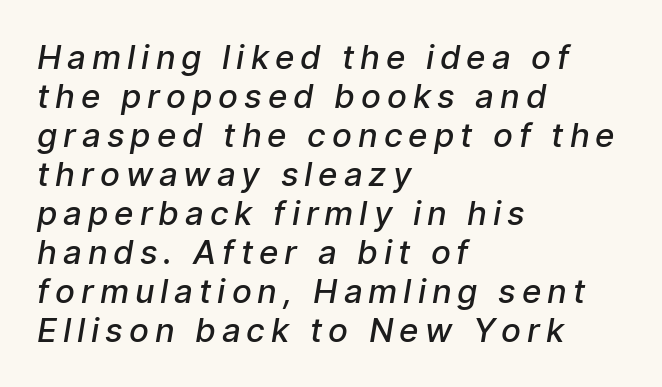
{"serif": "no", "bold": "semi", "weight": "semibold", "width": "normal", "stroke_contrast": "low", "x_height": "medium", "monospaced": "no", "underline": "no", "align": "left", "line_spacing_ratio": 1.18, "glyph_px": 33}
